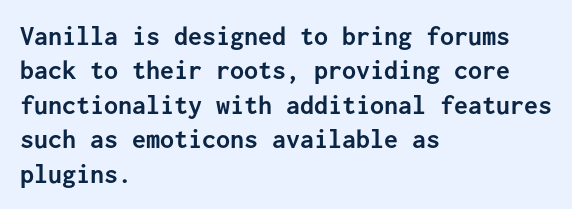
Q: Is the text bold? A: Yes.
Q: Is the text italic (slanted)? A: No, it is upright.
Q: Is the typeface a serif or a sans-serif typeface? A: Sans-serif.
Q: Is the text underlined? A: No.
Q: How is the paragraph aligned? A: Left-aligned.
Q: Is the spacing between letters normal or unusually wide? A: Normal.
Q: Width (condensed, normal, or wide)? A: Normal.
Q: Stroke contrast? A: Low.
Q: x-height? A: Medium.
Q: Monospaced? A: Yes.
